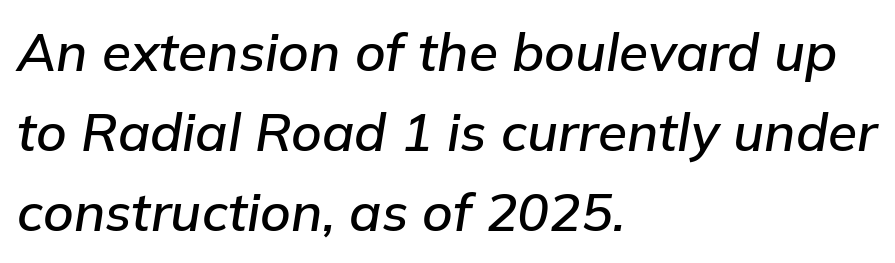
{"italic": "yes", "lean": "right", "slant_degrees": 9, "width": "normal", "stroke_contrast": "low", "x_height": "medium", "monospaced": "no", "underline": "no", "align": "left", "line_spacing": "normal", "line_spacing_ratio": 1.51, "letter_spacing": "normal", "letter_spacing_em": 0.0, "glyph_px": 53}
